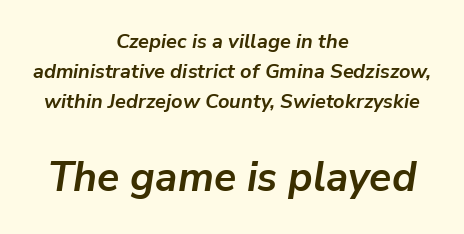
{"italic": "yes", "lean": "right", "slant_degrees": 9, "bold": "yes", "weight": "semibold", "width": "normal", "stroke_contrast": "low", "x_height": "medium", "monospaced": "no", "underline": "no", "align": "center", "line_spacing": "normal", "line_spacing_ratio": 1.49, "letter_spacing": "normal", "letter_spacing_em": 0.0, "larger_block": "second", "size_ratio": 2.05, "glyph_px": 41}
